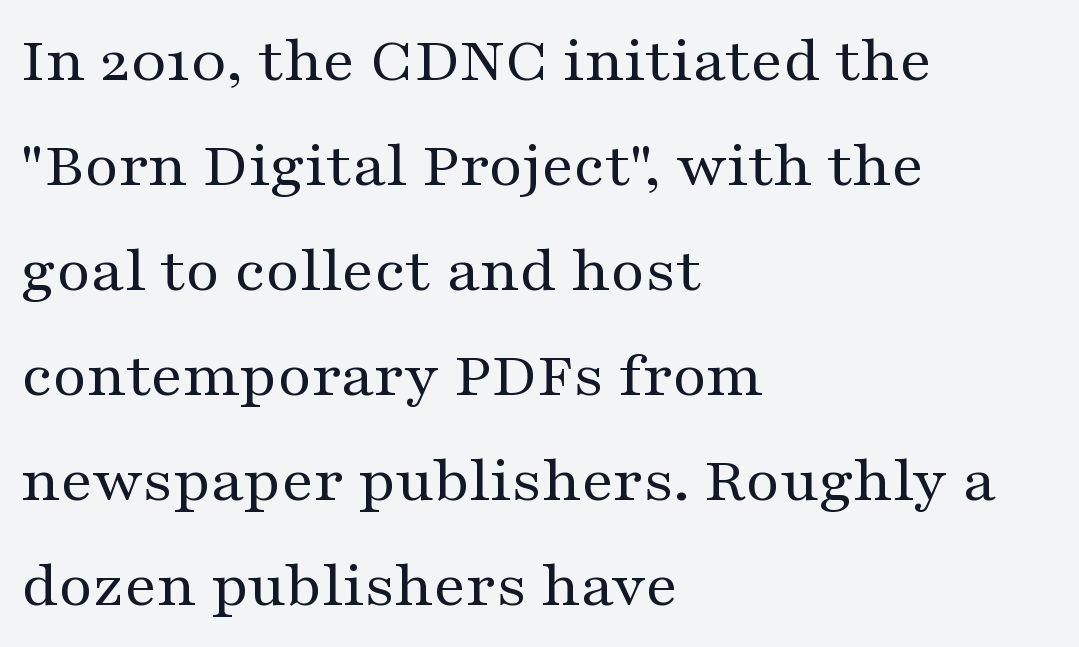
Q: Is the text bold? A: No.
Q: Is the text italic (slanted)? A: No, it is upright.
Q: Is the typeface a serif or a sans-serif typeface? A: Serif.
Q: Is the text underlined? A: No.
Q: How is the paragraph aligned? A: Left-aligned.
Q: Is the spacing between letters normal or unusually wide? A: Normal.
Q: Is the spacing between lines tight, normal or loose? A: Normal.
Q: Width (condensed, normal, or wide)? A: Wide.
Q: Stroke contrast? A: Medium.
Q: x-height? A: Medium.
Q: Monospaced? A: No.
